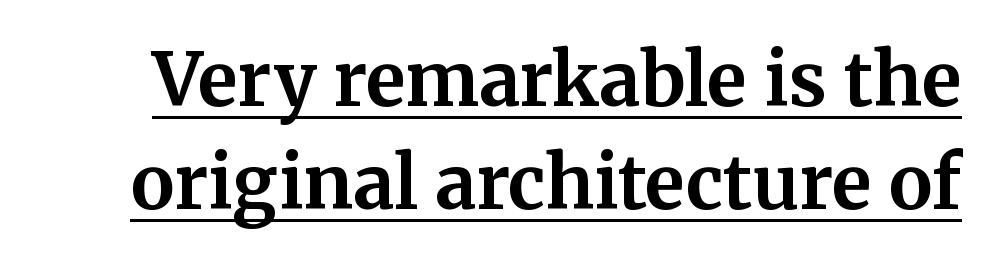
Q: Is the text bold? A: Yes.
Q: Is the text italic (slanted)? A: No, it is upright.
Q: Is the typeface a serif or a sans-serif typeface? A: Serif.
Q: Is the text underlined? A: Yes.
Q: Is the spacing between letters normal or unusually wide? A: Normal.
Q: Is the spacing between lines tight, normal or loose? A: Normal.
Q: Width (condensed, normal, or wide)? A: Normal.
Q: Stroke contrast? A: Medium.
Q: x-height? A: Medium.
Q: Monospaced? A: No.
